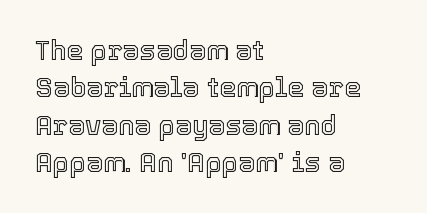
The image shows 27 px text type, upright; set left-aligned, normal line spacing (1.38x), normal letter spacing, not underlined.
